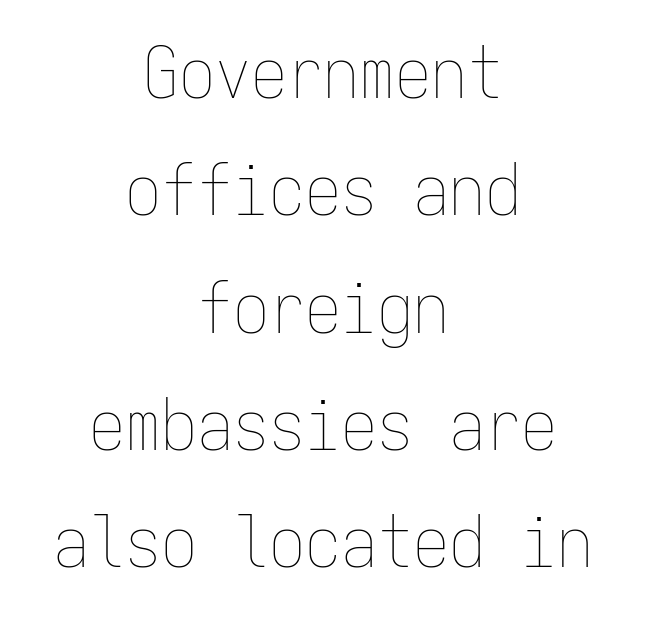
Q: Is the text bold? A: No.
Q: Is the text italic (slanted)? A: No, it is upright.
Q: Is the text underlined? A: No.
Q: How is the paragraph aligned? A: Centered.
Q: Is the spacing between letters normal or unusually wide? A: Normal.
Q: Is the spacing between lines tight, normal or loose? A: Normal.
Q: Width (condensed, normal, or wide)? A: Condensed.
Q: Stroke contrast? A: Low.
Q: x-height? A: Medium.
Q: Monospaced? A: Yes.
